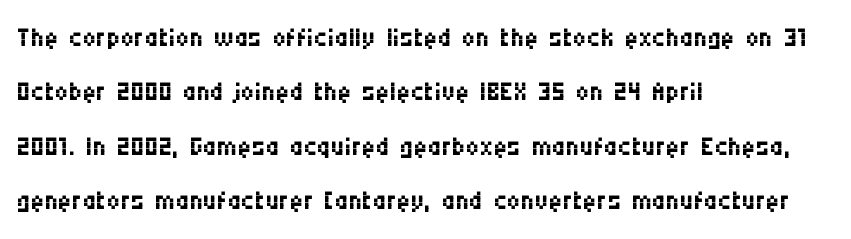
{"serif": "no", "italic": "no", "bold": "no", "weight": "regular", "width": "condensed", "stroke_contrast": "medium", "x_height": "large", "monospaced": "no", "underline": "no", "align": "left", "line_spacing": "normal", "line_spacing_ratio": 1.43, "letter_spacing": "normal", "letter_spacing_em": 0.0, "glyph_px": 38}
